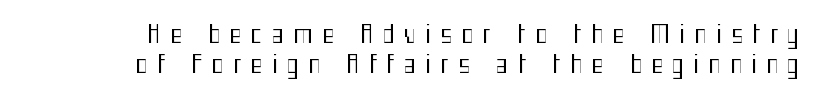
The image shows 25 px text type, upright; set line spacing 1.19x, unusually wide letter spacing (+0.38 em), not underlined.
